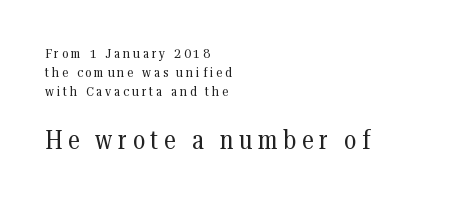
Q: Is the text bold? A: No.
Q: Is the text italic (slanted)? A: No, it is upright.
Q: Is the text underlined? A: No.
Q: How is the paragraph aligned? A: Left-aligned.
Q: Is the spacing between letters normal or unusually wide? A: Unusually wide.
Q: Is the spacing between lines tight, normal or loose? A: Normal.
Q: Which block of text is set in a larger size, the first (top) or the second (bottom)? A: The second (bottom) one.
